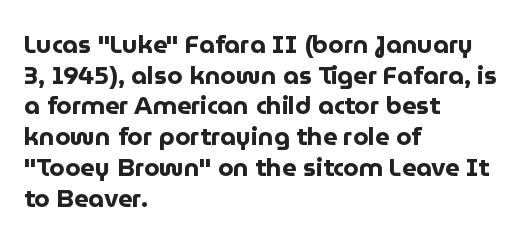
{"italic": "no", "bold": "yes", "underline": "no", "align": "left", "line_spacing_ratio": 1.23, "letter_spacing": "normal", "letter_spacing_em": 0.0, "glyph_px": 25}
